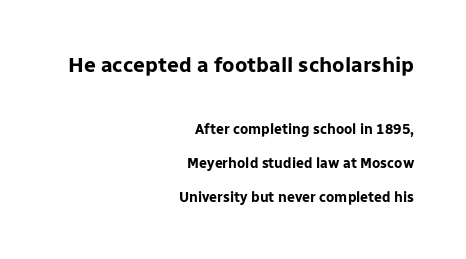
Short note: letters normally spaced. The passage shown is not underscored anywhere. The paragraph shown leans on its right margin. Honestly, the rows look like they've been pulled way apart.
